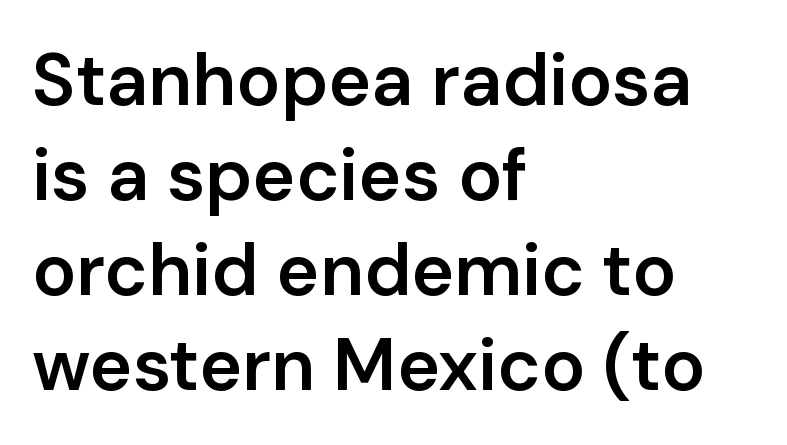
Q: Is the text bold? A: Semi-bold.
Q: Is the text italic (slanted)? A: No, it is upright.
Q: Is the typeface a serif or a sans-serif typeface? A: Sans-serif.
Q: Is the text underlined? A: No.
Q: How is the paragraph aligned? A: Left-aligned.
Q: Is the spacing between letters normal or unusually wide? A: Normal.
Q: Is the spacing between lines tight, normal or loose? A: Normal.
Q: Width (condensed, normal, or wide)? A: Normal.
Q: Stroke contrast? A: Low.
Q: x-height? A: Medium.
Q: Monospaced? A: No.
